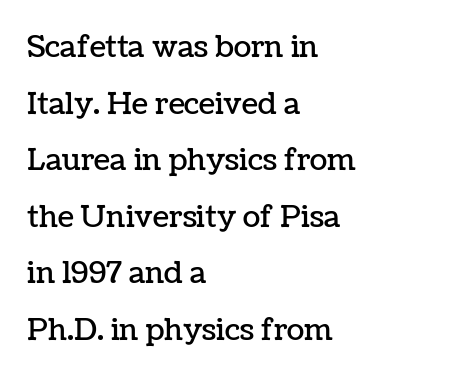
{"italic": "no", "width": "normal", "stroke_contrast": "low", "x_height": "medium", "monospaced": "no", "underline": "no", "align": "left", "line_spacing": "loose", "line_spacing_ratio": 1.95, "letter_spacing": "normal", "letter_spacing_em": 0.0, "glyph_px": 29}
